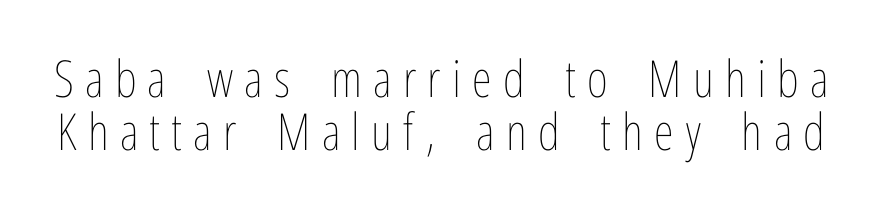
Is the type heavy? It reads as light-to-regular instead. The space directly below the letters is spotless. In terms of letterspacing, this is a distinctly airy, spread setting. Note the varied advance widths — an 'i' is clearly narrower than an 'm'. Regarding leading, the lines here are crowded together.
